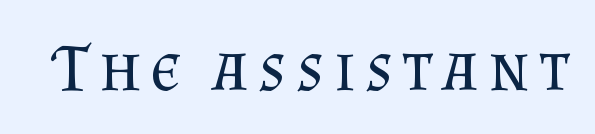
The gap between lines stays unmarked. In terms of letterform style, serifs are clearly present. The font is comparable to plain body text, perhaps lighter. Each letter keeps its own natural width here, so spacing adapts to shape.
